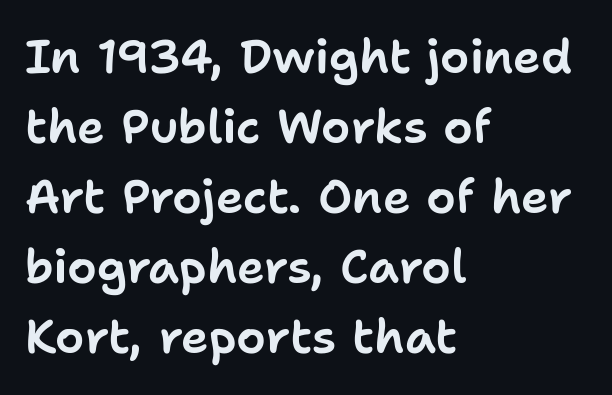
The image shows 47 px sans-serif type, upright; set left-aligned, normal line spacing (1.49x), normal letter spacing, not underlined; low stroke contrast and a medium x-height.
